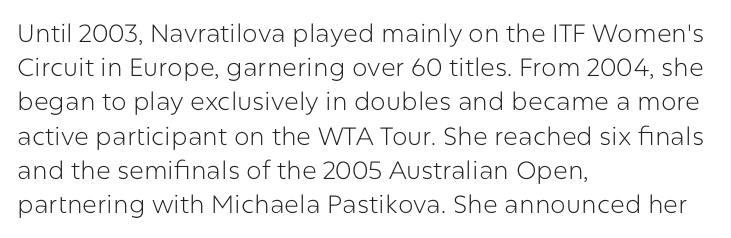
Q: Is the text bold? A: No.
Q: Is the text italic (slanted)? A: No, it is upright.
Q: Is the text underlined? A: No.
Q: How is the paragraph aligned? A: Left-aligned.
Q: Is the spacing between letters normal or unusually wide? A: Normal.
Q: Is the spacing between lines tight, normal or loose? A: Normal.
